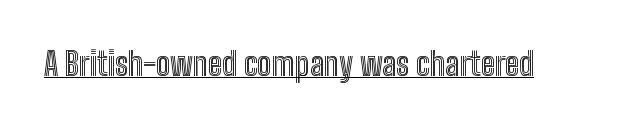
Q: Is the text italic (slanted)? A: No, it is upright.
Q: Is the text underlined? A: Yes.
Q: Is the spacing between letters normal or unusually wide? A: Normal.
Q: Width (condensed, normal, or wide)? A: Condensed.
Q: x-height? A: Medium.
Q: Monospaced? A: No.
